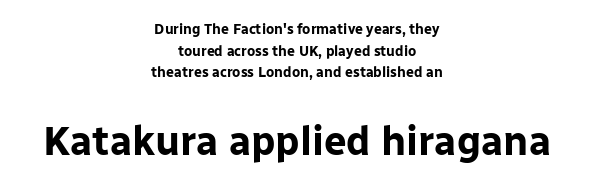
Reading down the block, each line starts at a different indent, mirrored at its end. Designer's note — italics off, roman on. Character widths vary here, with narrow letters taking less room than wide ones. Quick note: interline space is typical.
